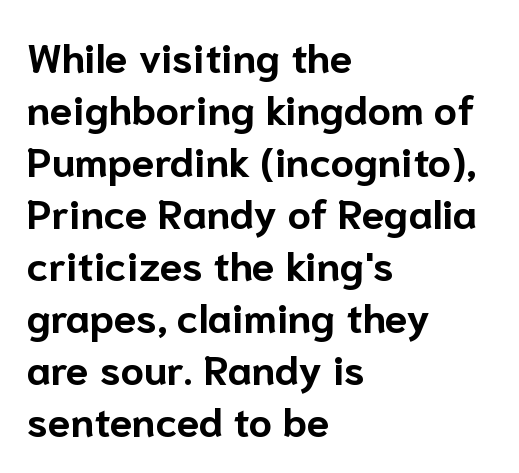
Q: Is the text bold? A: Yes.
Q: Is the text italic (slanted)? A: No, it is upright.
Q: Is the typeface a serif or a sans-serif typeface? A: Sans-serif.
Q: Is the text underlined? A: No.
Q: How is the paragraph aligned? A: Left-aligned.
Q: Is the spacing between letters normal or unusually wide? A: Normal.
Q: Is the spacing between lines tight, normal or loose? A: Normal.
Q: Width (condensed, normal, or wide)? A: Normal.
Q: Stroke contrast? A: Low.
Q: x-height? A: Medium.
Q: Monospaced? A: No.
